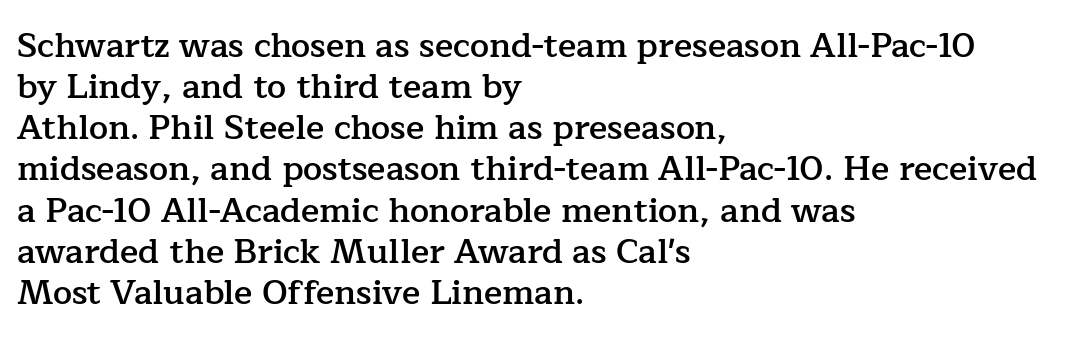
The font is running at a semibold setting, under full bold. Type style note: has serifs. These lines are rendered in a variable-pitch font. Quick note: not italic, upright. Leftover space on each line is placed entirely after the last word. Underlining? Definitely not there.
